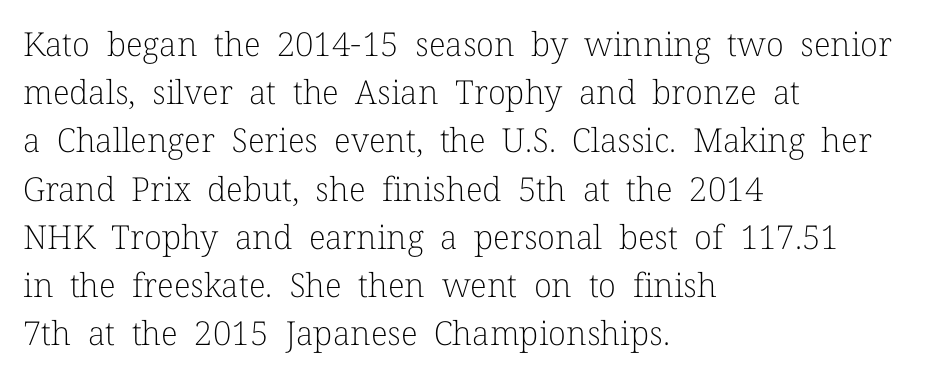
Q: Is the text bold? A: No.
Q: Is the text italic (slanted)? A: No, it is upright.
Q: Is the typeface a serif or a sans-serif typeface? A: Serif.
Q: Is the text underlined? A: No.
Q: How is the paragraph aligned? A: Left-aligned.
Q: Is the spacing between letters normal or unusually wide? A: Normal.
Q: Is the spacing between lines tight, normal or loose? A: Normal.
Q: Width (condensed, normal, or wide)? A: Normal.
Q: Stroke contrast? A: Low.
Q: x-height? A: Medium.
Q: Monospaced? A: No.
